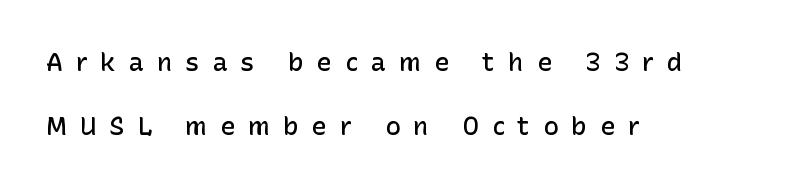
Q: Is the text bold? A: Semi-bold.
Q: Is the text italic (slanted)? A: No, it is upright.
Q: Is the text underlined? A: No.
Q: How is the paragraph aligned? A: Left-aligned.
Q: Is the spacing between letters normal or unusually wide? A: Unusually wide.
Q: Is the spacing between lines tight, normal or loose? A: Loose.
